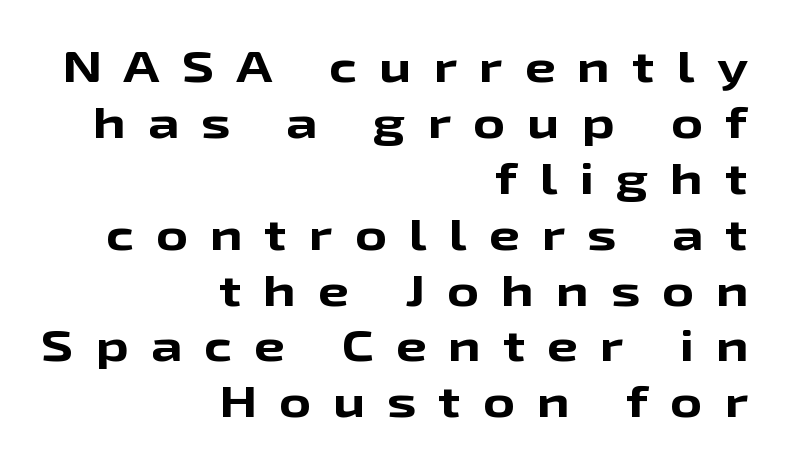
Characters remain perfectly vertical along every line. The lines sit at an ordinary, default distance from one another. Letterform terminals end flat and unadorned throughout the passage. Spacing verdict: proportional, widths tailored to each character. The passage shown is not underscored anywhere. Here the glyphs are tracked loosely, breaking word shapes into spaced letters.
